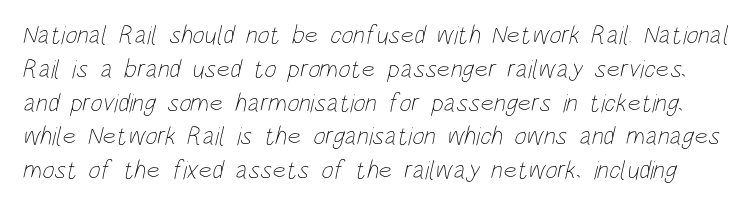
Vertical spacing — default. Nothing heavy about these letters — not bold at all. The foot of each line stays bare and open. There is no visible air inserted between adjacent glyphs.
